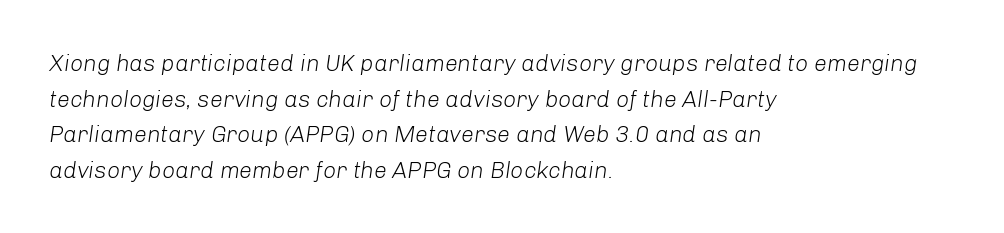
Q: Is the text bold? A: No.
Q: Is the text italic (slanted)? A: Yes, it leans right by about 8 degrees.
Q: Is the text underlined? A: No.
Q: How is the paragraph aligned? A: Left-aligned.
Q: Is the spacing between letters normal or unusually wide? A: Normal.
Q: Is the spacing between lines tight, normal or loose? A: Normal.
